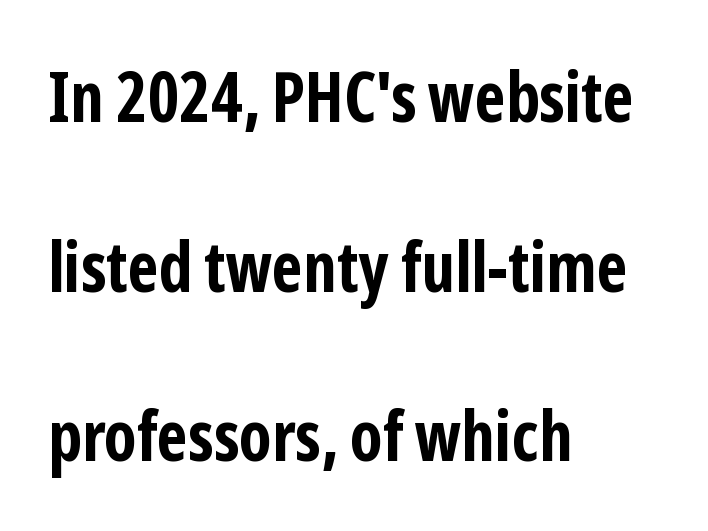
{"serif": "no", "italic": "no", "bold": "yes", "weight": "bold", "width": "condensed", "stroke_contrast": "low", "x_height": "medium", "monospaced": "no", "underline": "no", "align": "left", "line_spacing": "loose", "line_spacing_ratio": 2.46, "letter_spacing": "normal", "letter_spacing_em": 0.0, "glyph_px": 69}
